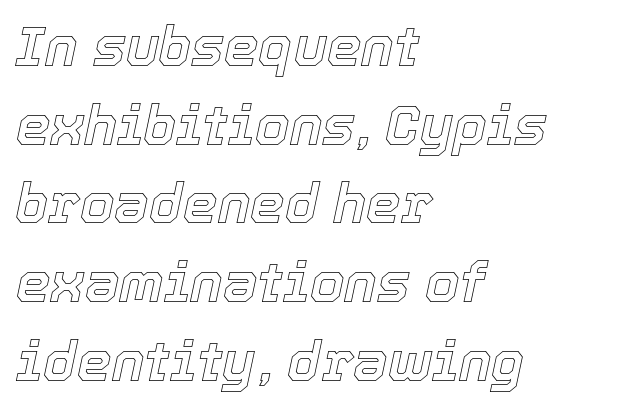
This sample has the flowing, uneven cadence of proportional lettering. Quick note: interline space is typical. Layout note: lines flush left. The specimen omits any rule beneath the text block's lines. These lines keep a tight, regular rhythm from letter to letter. Emphasis-style slanted type is in use.
